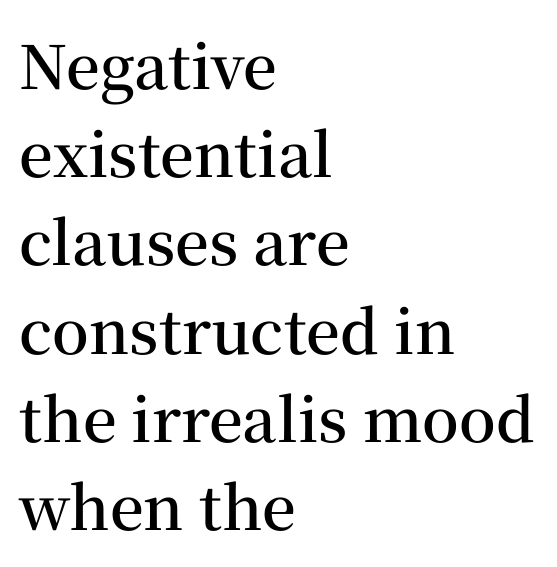
The image shows 60 px semibold serif type, upright; set left-aligned, normal line spacing (1.47x), normal letter spacing, not underlined; medium stroke contrast and a medium x-height.
